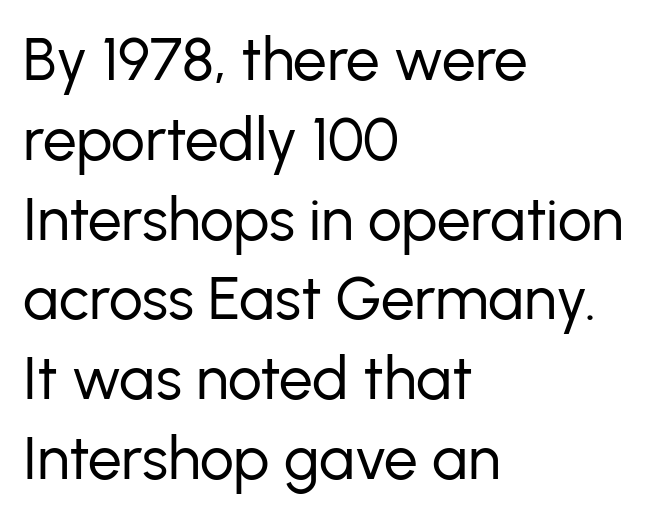
The image shows 60 px regular-weight sans-serif type, upright; set left-aligned, normal line spacing (1.33x), normal letter spacing, not underlined; low stroke contrast and a medium x-height.
